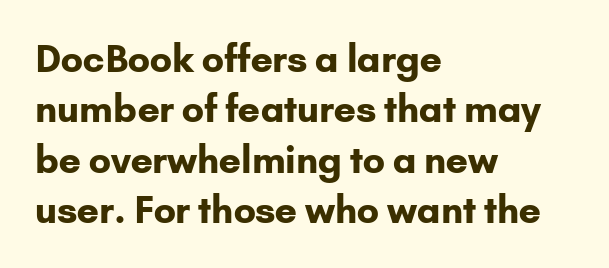
Default kerning and tracking; the words read as compact shapes. If you drew a ruler down the left edge, every line would touch it. To sum up the face: it is a sans, with no serifs. Thick stems and heavy bowls — unmistakably bold. Ordinary non-slanted type is in use.
